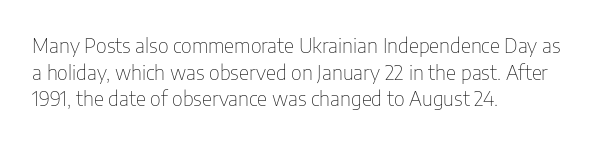
{"italic": "no", "bold": "no", "underline": "no", "align": "left", "line_spacing": "normal", "line_spacing_ratio": 1.33, "letter_spacing": "normal", "letter_spacing_em": 0.0, "glyph_px": 20}
